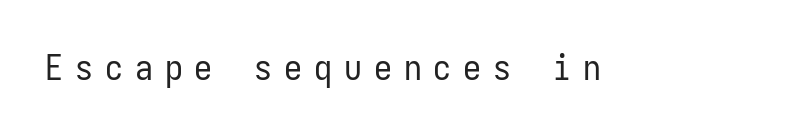
{"serif": "no", "italic": "no", "bold": "no", "weight": "regular", "width": "condensed", "stroke_contrast": "low", "x_height": "medium", "monospaced": "yes", "underline": "no", "letter_spacing": "wide", "letter_spacing_em": 0.33, "glyph_px": 36}
